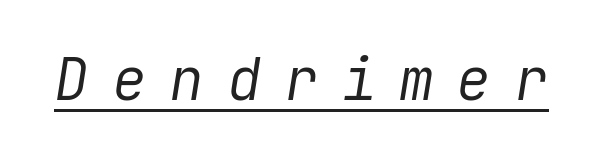
Q: Is the text bold? A: No.
Q: Is the text italic (slanted)? A: Yes, it leans right by about 9 degrees.
Q: Is the text underlined? A: Yes.
Q: Is the spacing between letters normal or unusually wide? A: Unusually wide.
Q: Width (condensed, normal, or wide)? A: Normal.
Q: Stroke contrast? A: Low.
Q: x-height? A: Medium.
